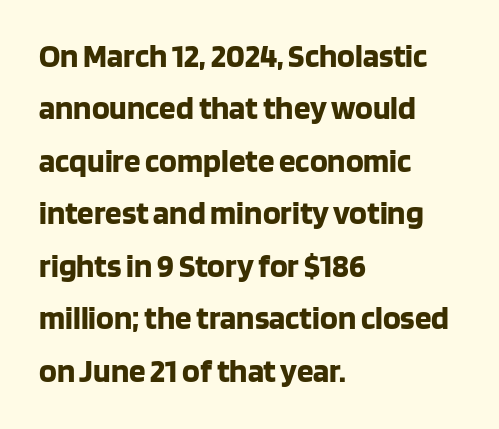
It's the straight-up-and-down kind of type. Short note: letters normally spaced. Decoration check: the copy has no underline. Does the weight exceed regular? Yes, all the way to bold. I'd call this a sans setting — the letters go barefoot.
